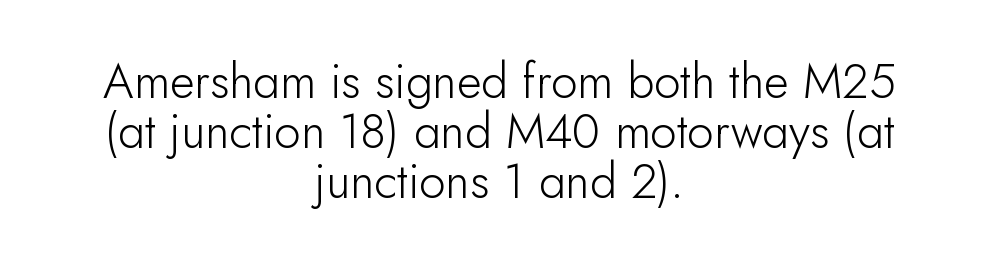
Ordinary non-slanted type is in use. Rule under the text: the space is simply empty. Looks like regular typesetting: each glyph gets only the width it needs. This is not heavy type; no bold has been used. Visually the block forms a symmetrical silhouette, jagged on both flanks. Serifs: no, the terminals of the letterforms are clean.
